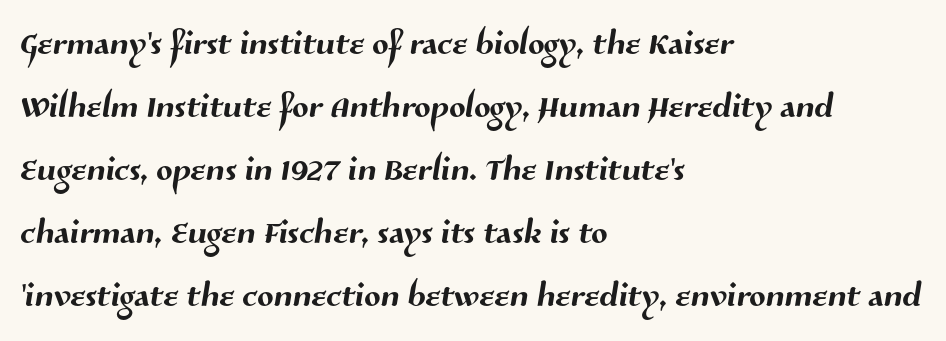
The space beneath each line is pristine and unruled. Nobody touched the tracking dial on this one. Does the copy run flush right? No — it runs flush left. Normally led — the rows are evenly, conventionally spaced. The font family rendered here belongs to the sans-serif group.
